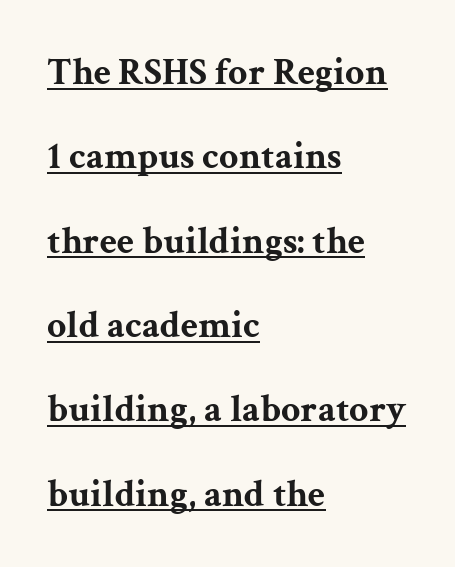
Q: Is the text bold? A: Yes.
Q: Is the text italic (slanted)? A: No, it is upright.
Q: Is the typeface a serif or a sans-serif typeface? A: Serif.
Q: Is the text underlined? A: Yes.
Q: How is the paragraph aligned? A: Left-aligned.
Q: Is the spacing between letters normal or unusually wide? A: Normal.
Q: Is the spacing between lines tight, normal or loose? A: Loose.
Q: Width (condensed, normal, or wide)? A: Wide.
Q: Stroke contrast? A: Medium.
Q: x-height? A: Medium.
Q: Monospaced? A: No.
